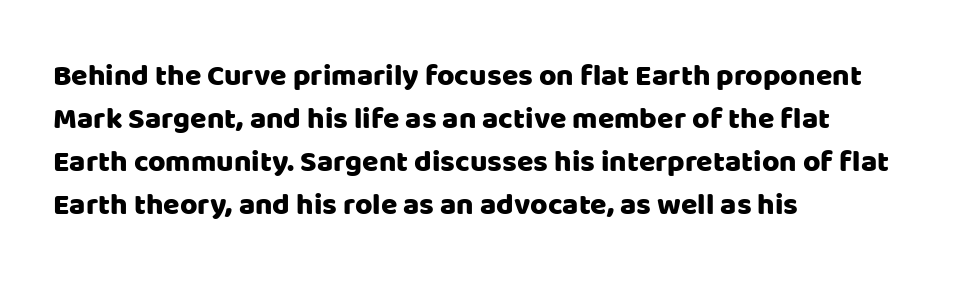
{"serif": "no", "italic": "no", "width": "normal", "stroke_contrast": "low", "x_height": "large", "monospaced": "no", "underline": "no", "align": "left", "line_spacing": "normal", "line_spacing_ratio": 1.43, "letter_spacing": "normal", "letter_spacing_em": 0.0, "glyph_px": 30}
